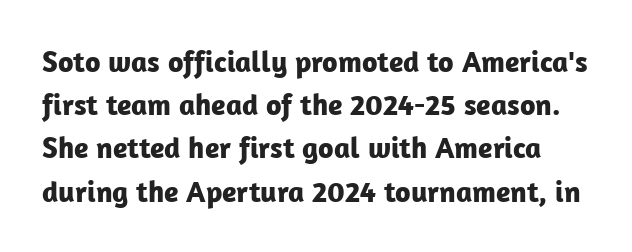
Q: Is the text bold? A: Yes.
Q: Is the text italic (slanted)? A: No, it is upright.
Q: Is the typeface a serif or a sans-serif typeface? A: Sans-serif.
Q: Is the text underlined? A: No.
Q: Is the spacing between letters normal or unusually wide? A: Normal.
Q: Is the spacing between lines tight, normal or loose? A: Normal.
Q: Width (condensed, normal, or wide)? A: Normal.
Q: Stroke contrast? A: Low.
Q: x-height? A: Medium.
Q: Monospaced? A: No.
